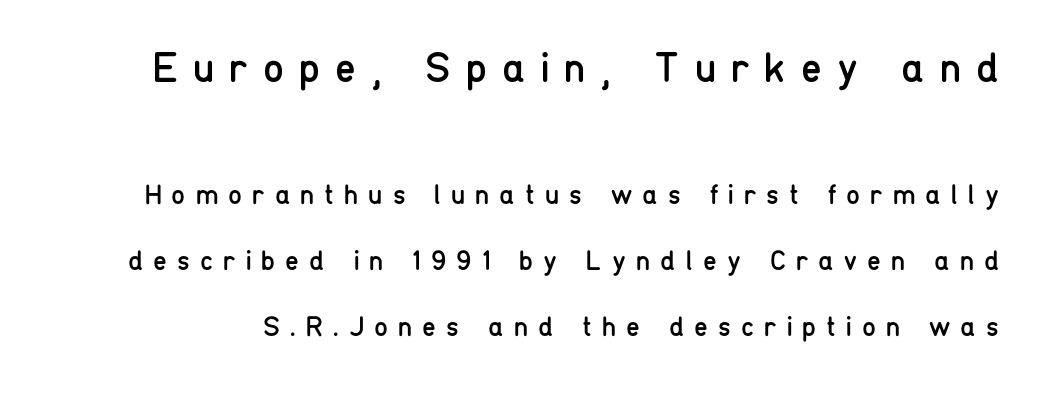
{"serif": "no", "italic": "no", "bold": "no", "weight": "regular", "width": "condensed", "stroke_contrast": "low", "x_height": "medium", "monospaced": "no", "underline": "no", "line_spacing": "loose", "line_spacing_ratio": 2.35, "letter_spacing": "wide", "letter_spacing_em": 0.36, "larger_block": "first", "size_ratio": 1.5, "glyph_px": 42}
